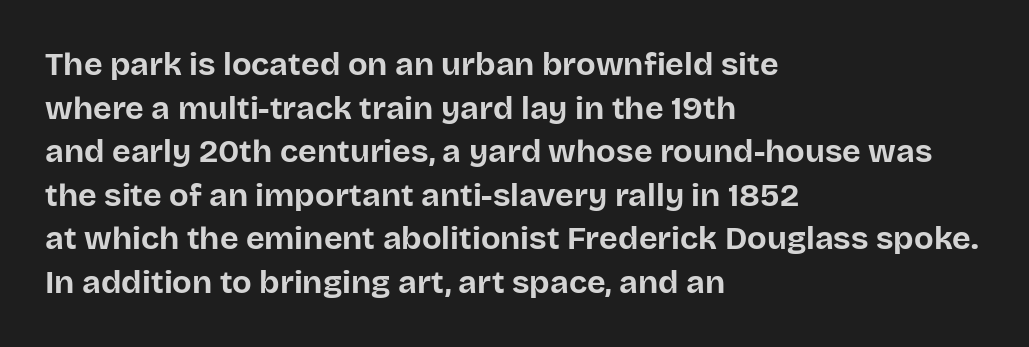
The image shows 32 px bold sans-serif type, upright; set left-aligned, normal line spacing (1.36x), normal letter spacing, not underlined; low stroke contrast and a large x-height.
